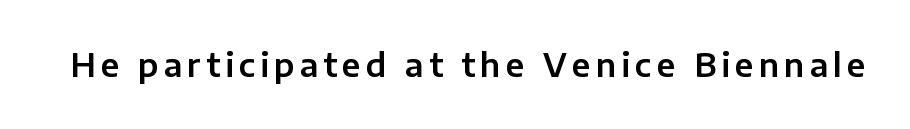
Q: Is the text italic (slanted)? A: No, it is upright.
Q: Is the typeface a serif or a sans-serif typeface? A: Sans-serif.
Q: Is the text underlined? A: No.
Q: Width (condensed, normal, or wide)? A: Normal.
Q: Stroke contrast? A: Low.
Q: x-height? A: Medium.
Q: Monospaced? A: No.
